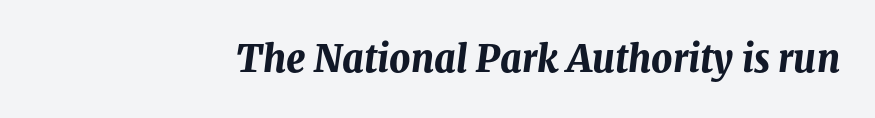
The image shows 37 px bold type, italic (leaning right); set right-aligned, normal letter spacing, not underlined; medium stroke contrast and a medium x-height.
